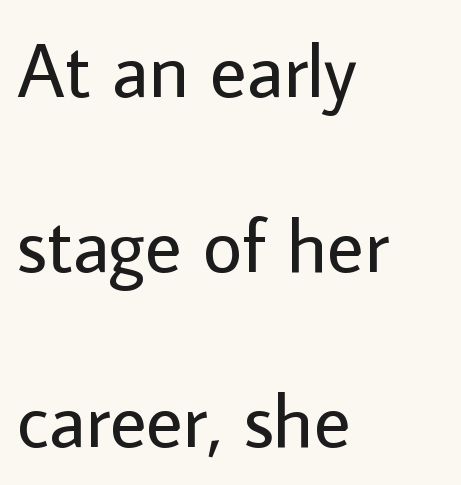
No letter is thick-stroked: the sample isn't bold. This rendering uses left alignment, leaving the right contour irregular. You could fit nearly another row in the gap between these rows. It's the straight-up-and-down kind of type. Is the letter spacing exaggerated? No — it looks like the ordinary default. Glance below the letters and you will spot only blank space.
